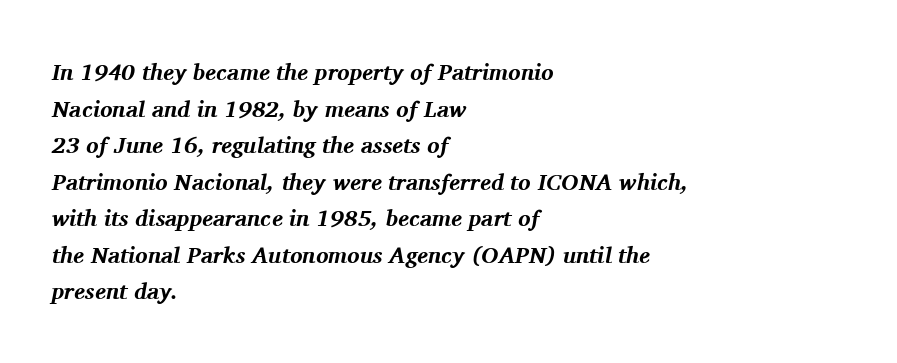
The compositor pushed each line to the left boundary. Standard letterfit; no display-style spreading of the glyphs. The glyphs look as if they've been sheared to an angle. Underline: absent. The lines sit at an ordinary, default distance from one another. Look at the stroke-to-counter ratio: heavy, a bold.
